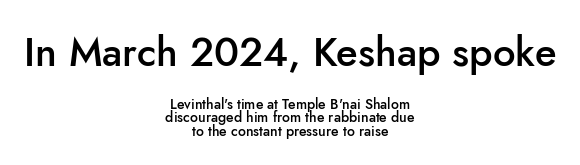
Q: Is the text bold? A: Semi-bold.
Q: Is the text italic (slanted)? A: No, it is upright.
Q: Is the typeface a serif or a sans-serif typeface? A: Sans-serif.
Q: Is the text underlined? A: No.
Q: How is the paragraph aligned? A: Centered.
Q: Is the spacing between letters normal or unusually wide? A: Normal.
Q: Is the spacing between lines tight, normal or loose? A: Tight.
Q: Which block of text is set in a larger size, the first (top) or the second (bottom)? A: The first (top) one.
Q: Width (condensed, normal, or wide)? A: Normal.
Q: Stroke contrast? A: Low.
Q: x-height? A: Small.
Q: Monospaced? A: No.
